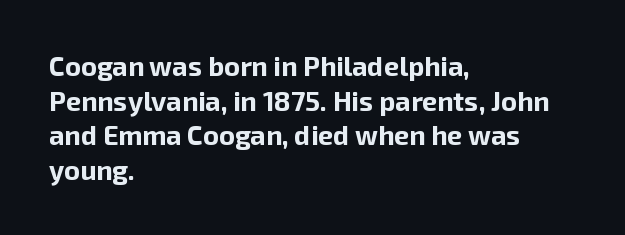
Compared with typical body copy, the letter spacing here is the same. The setting favours the left margin, as ordinary paragraphs usually do. Heft: maximum for text — a bold. Beneath every word, the page is bare. Successive baselines arrive at the customary interval. These lines were composed using upright roman letters.
